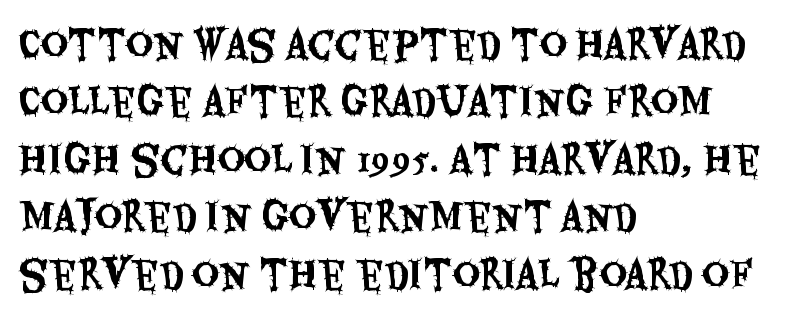
Q: Is the text italic (slanted)? A: No, it is upright.
Q: Is the typeface a serif or a sans-serif typeface? A: Sans-serif.
Q: Is the text underlined? A: No.
Q: How is the paragraph aligned? A: Left-aligned.
Q: Is the spacing between letters normal or unusually wide? A: Normal.
Q: Is the spacing between lines tight, normal or loose? A: Normal.
Q: Width (condensed, normal, or wide)? A: Condensed.
Q: Stroke contrast? A: Medium.
Q: x-height? A: Large.
Q: Monospaced? A: No.
